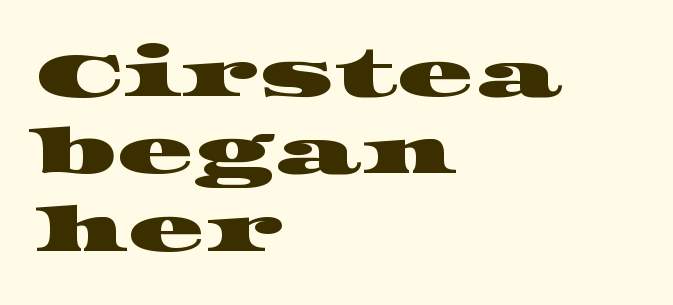
Nothing unusual about the tracking: characters are spaced as the font intends. Bare-footed words on every line. The rendering uses natural spacing where letterforms have individual widths. Which margin do the lines hug? The left one — the right edge is uneven. The font family rendered here belongs to the serif group.
